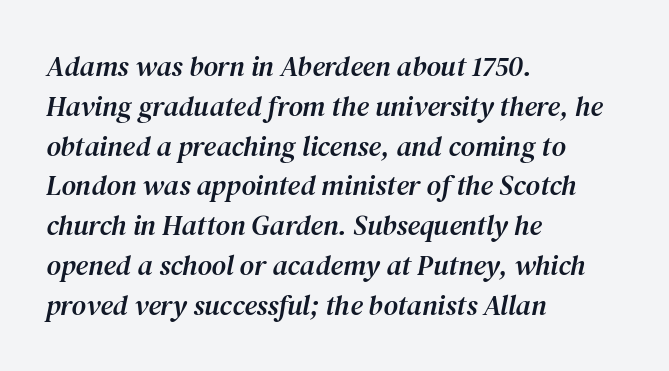
{"serif": "yes", "italic": "yes", "lean": "right", "slant_degrees": 12, "width": "normal", "stroke_contrast": "medium", "x_height": "medium", "monospaced": "no", "underline": "no", "align": "left", "line_spacing": "normal", "line_spacing_ratio": 1.42, "letter_spacing": "normal", "letter_spacing_em": 0.0, "glyph_px": 28}
